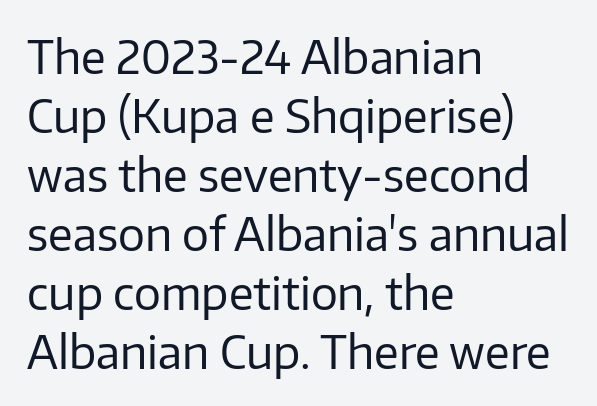
Q: Is the text bold? A: No.
Q: Is the text italic (slanted)? A: No, it is upright.
Q: Is the typeface a serif or a sans-serif typeface? A: Sans-serif.
Q: Is the text underlined? A: No.
Q: How is the paragraph aligned? A: Left-aligned.
Q: Is the spacing between letters normal or unusually wide? A: Normal.
Q: Is the spacing between lines tight, normal or loose? A: Normal.
Q: Width (condensed, normal, or wide)? A: Normal.
Q: Stroke contrast? A: Low.
Q: x-height? A: Medium.
Q: Monospaced? A: No.
